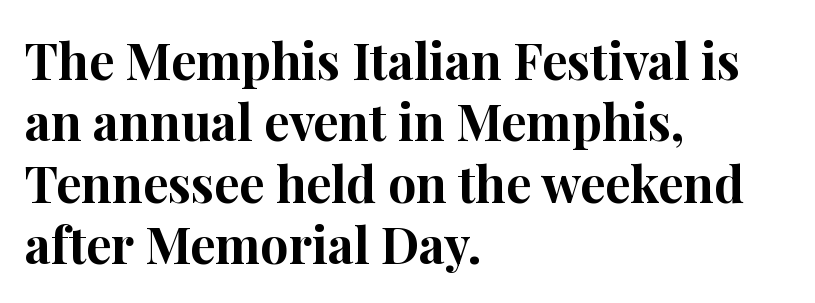
Q: Is the text bold? A: Yes.
Q: Is the text italic (slanted)? A: No, it is upright.
Q: Is the typeface a serif or a sans-serif typeface? A: Serif.
Q: Is the text underlined? A: No.
Q: How is the paragraph aligned? A: Left-aligned.
Q: Is the spacing between letters normal or unusually wide? A: Normal.
Q: Width (condensed, normal, or wide)? A: Normal.
Q: Stroke contrast? A: High.
Q: x-height? A: Medium.
Q: Monospaced? A: No.
